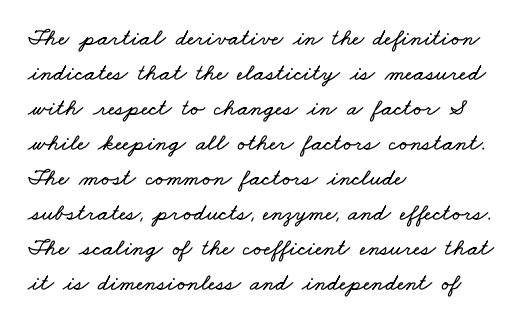
Students, note that the glyphs here touch the page at normal intervals. Left-aligned paragraph, ragged on the right. Check the space under the baseline: it is left empty. Notice how descenders clear the ascenders below comfortably — that's standard leading.
